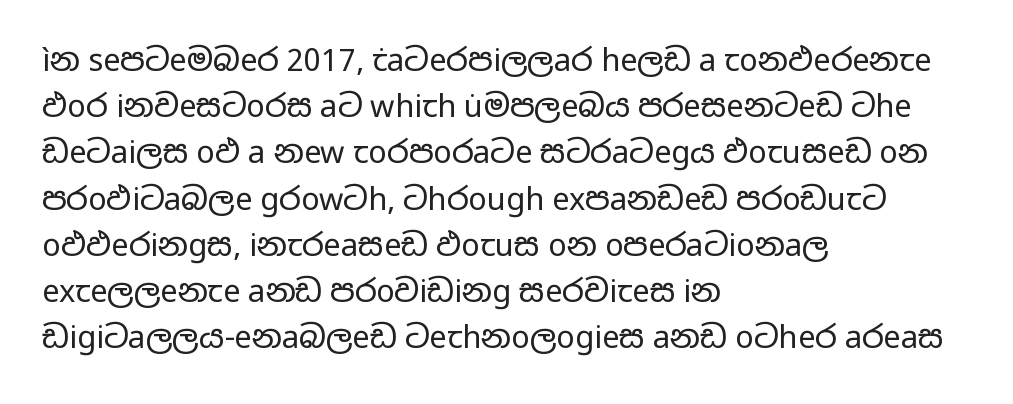
How would I describe the line gaps? Plain and ordinary. This rendering features lettering with no underline. The characters are drawn with everyday or finer stroke widths. Does the copy run flush right? No — it runs flush left. Is the letter spacing exaggerated? No — it looks like the ordinary default. No italicization has been applied; the sample stays upright.
